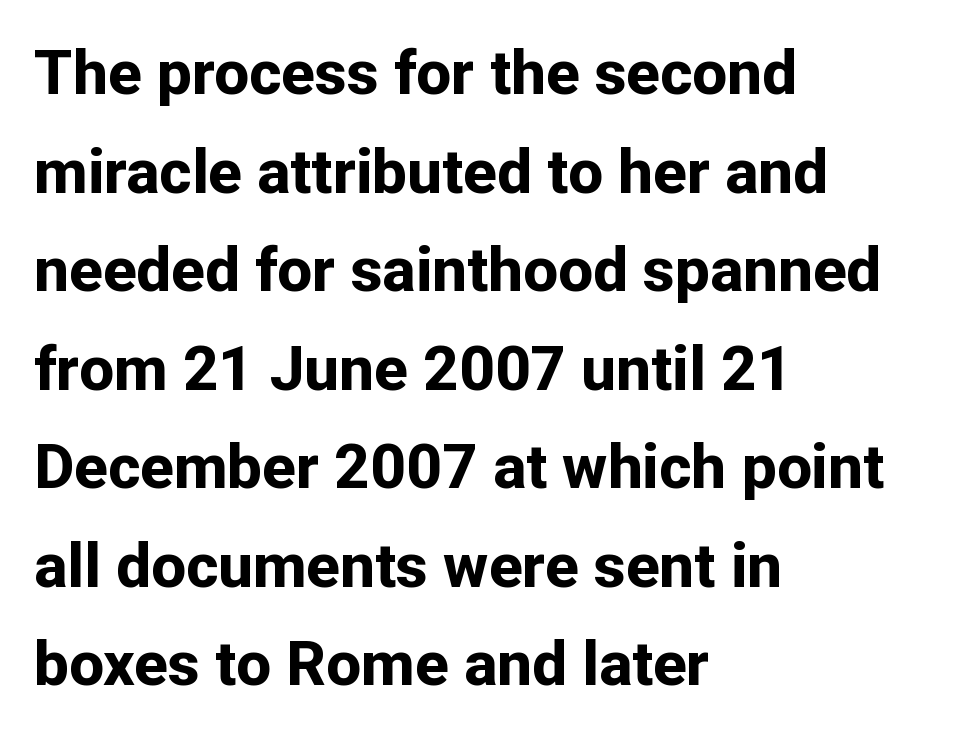
{"serif": "no", "italic": "no", "bold": "yes", "weight": "bold", "width": "normal", "stroke_contrast": "low", "x_height": "medium", "monospaced": "no", "underline": "no", "align": "left", "line_spacing": "normal", "line_spacing_ratio": 1.59, "letter_spacing": "normal", "letter_spacing_em": 0.0, "glyph_px": 62}
